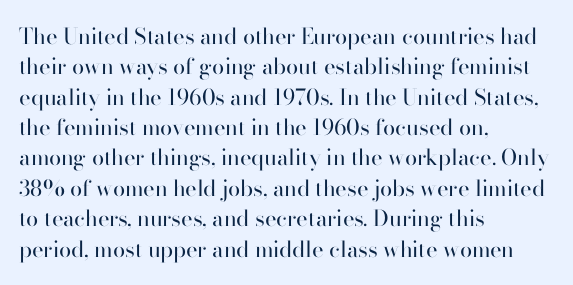
{"italic": "no", "bold": "no", "underline": "no", "align": "left", "line_spacing": "normal", "line_spacing_ratio": 1.38, "letter_spacing": "normal", "letter_spacing_em": 0.0, "glyph_px": 22}
